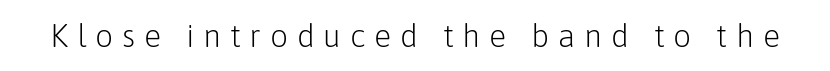
The image shows 32 px light sans-serif type, upright; set unusually wide letter spacing (+0.27 em), not underlined; low stroke contrast and a medium x-height.
